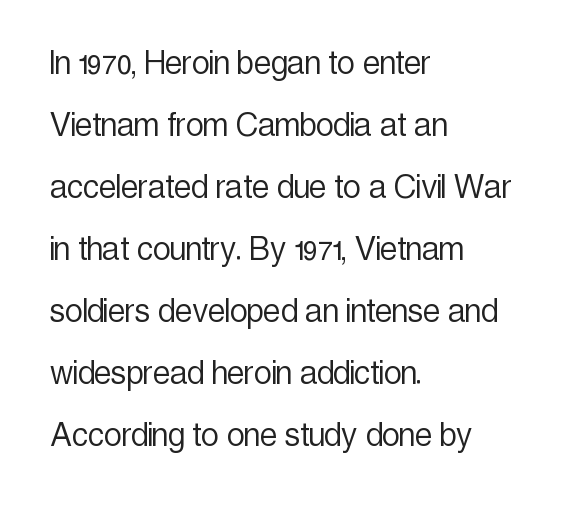
The image shows 39 px light, condensed sans-serif type, upright; set left-aligned, normal line spacing (1.59x), normal letter spacing, not underlined; a medium x-height.
